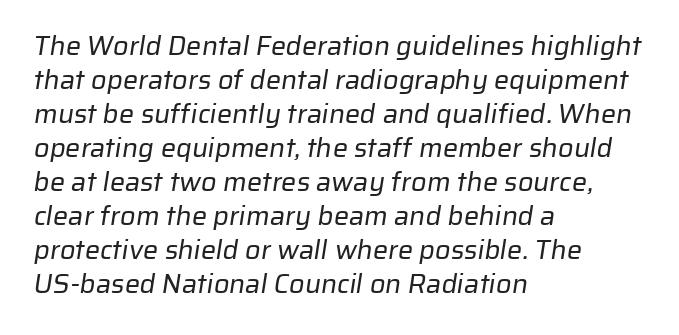
The lines sit at an ordinary, default distance from one another. Nothing heavy about these letters — not bold at all. Underlining? Definitely not there. Left-aligned paragraph, ragged on the right.
